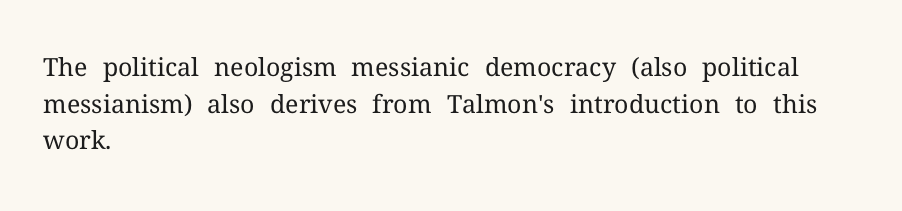
{"italic": "no", "bold": "no", "underline": "no", "align": "left", "line_spacing": "normal", "line_spacing_ratio": 1.47, "letter_spacing": "normal", "letter_spacing_em": 0.0, "glyph_px": 25}
